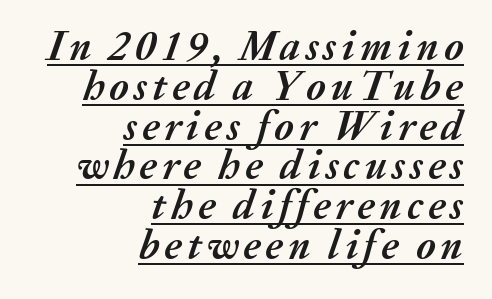
Q: Is the text bold? A: Yes.
Q: Is the text italic (slanted)? A: Yes, it leans right by about 20 degrees.
Q: Is the text underlined? A: Yes.
Q: How is the paragraph aligned? A: Right-aligned.
Q: Is the spacing between lines tight, normal or loose? A: Tight.
Q: Width (condensed, normal, or wide)? A: Normal.
Q: Stroke contrast? A: Medium.
Q: x-height? A: Medium.
Q: Monospaced? A: No.
